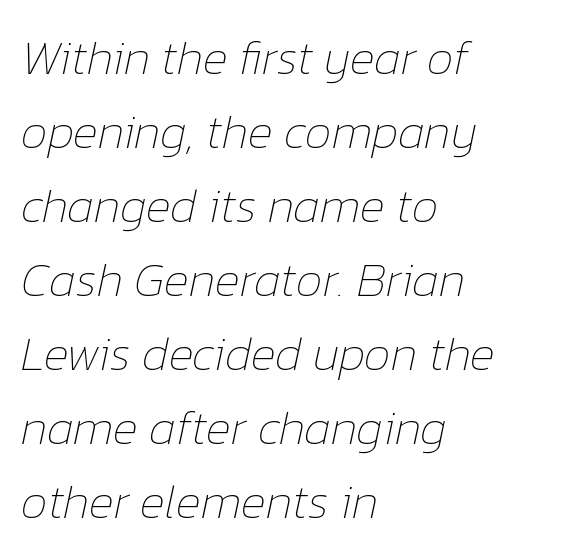
The font's italic variant was chosen for this text. Short and long lines alike share a common starting point at left. Decoration check: the copy has no underline. Is the stroke heavy? The answer is a plain regular-or-lighter.
